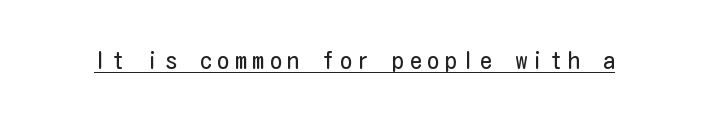
The image shows 24 px text type, upright; set unusually wide letter spacing (+0.23 em), underlined.
